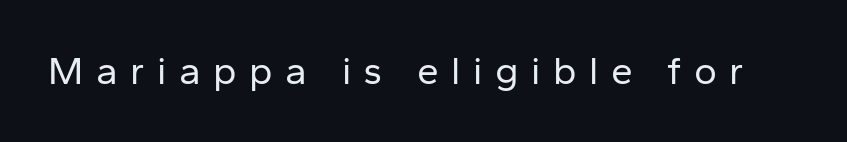
The image shows 39 px regular-weight sans-serif type, upright; set unusually wide letter spacing (+0.32 em), not underlined; low stroke contrast and a medium x-height.
